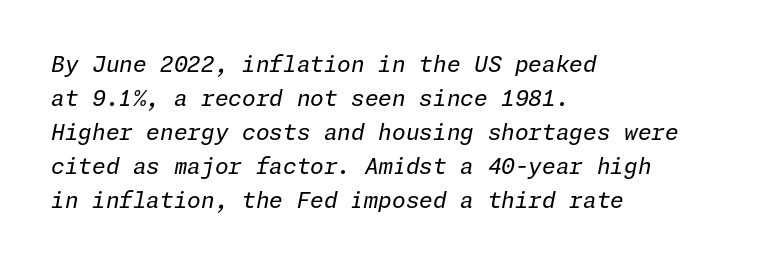
{"italic": "yes", "lean": "right", "slant_degrees": 11, "bold": "no", "underline": "no", "align": "left", "line_spacing": "normal", "line_spacing_ratio": 1.54, "letter_spacing": "normal", "letter_spacing_em": 0.0, "glyph_px": 22}
